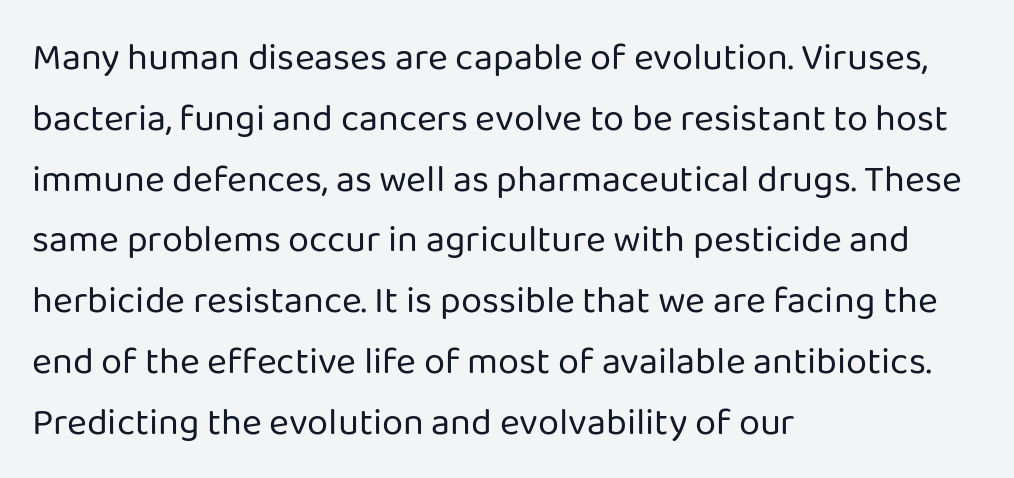
The image shows 38 px regular-weight sans-serif type, upright; set left-aligned, normal line spacing (1.6x), normal letter spacing, not underlined; low stroke contrast and a medium x-height.
